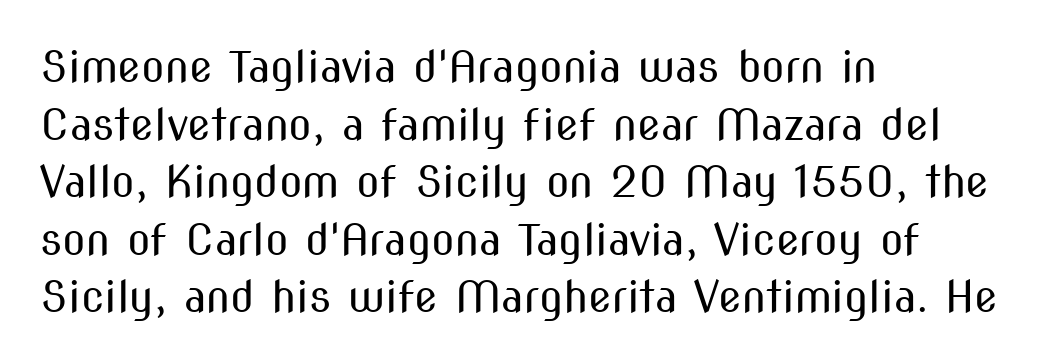
The image shows 43 px regular-weight, condensed sans-serif type, upright; set left-aligned, normal line spacing (1.34x), normal letter spacing, not underlined; medium stroke contrast and a medium x-height.
